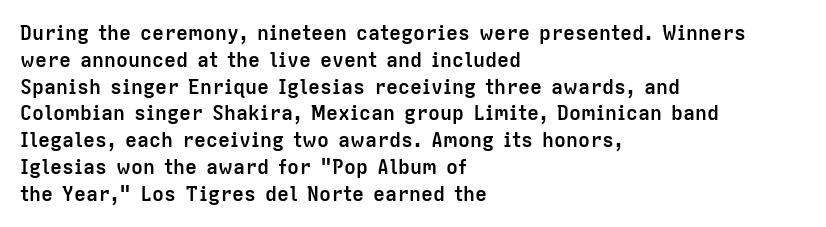
The image shows 20 px bold type, upright; set left-aligned, normal line spacing (1.34x), normal letter spacing, not underlined.
